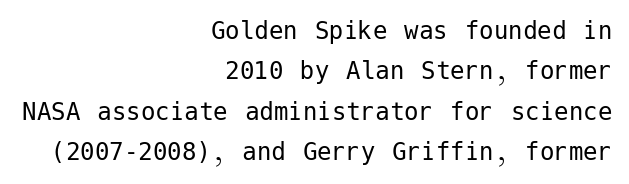
No feet cap the strokes, marking this as sans-serif type. Reading down the column, the eye jumps a familiar distance to each next line. Is the block centered? No — it sits flush against the right margin. A typesetter would mark this as roman, not italic. The gaps between neighbouring characters are ordinary and unremarkable. Just letters on the line, the space beneath them empty.
